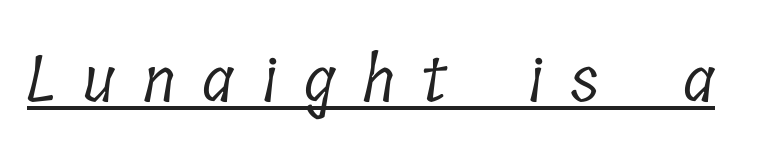
Stems here are at most as thick as an everyday book face. Quick note: underline on. There is plenty of visible air inserted between adjacent glyphs. Think of a printed novel: that variable character pitch is what you see here.
